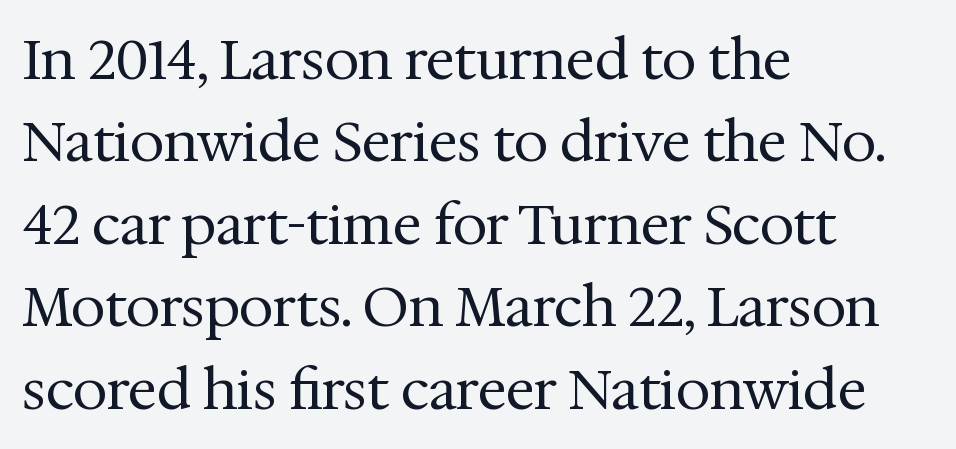
The image shows 55 px regular-weight serif type, upright; set left-aligned, normal line spacing (1.5x), normal letter spacing, not underlined; medium stroke contrast and a medium x-height.
